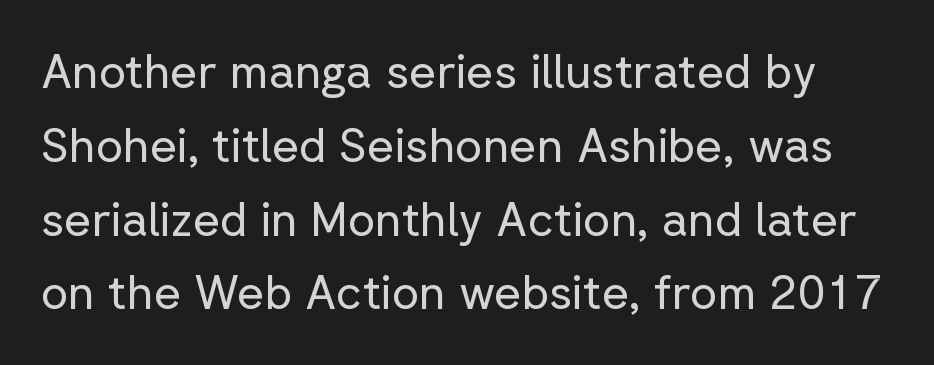
Q: Is the text bold? A: No.
Q: Is the text italic (slanted)? A: No, it is upright.
Q: Is the typeface a serif or a sans-serif typeface? A: Sans-serif.
Q: Is the text underlined? A: No.
Q: Is the spacing between letters normal or unusually wide? A: Normal.
Q: Is the spacing between lines tight, normal or loose? A: Normal.
Q: Width (condensed, normal, or wide)? A: Normal.
Q: Stroke contrast? A: Low.
Q: x-height? A: Medium.
Q: Monospaced? A: No.
